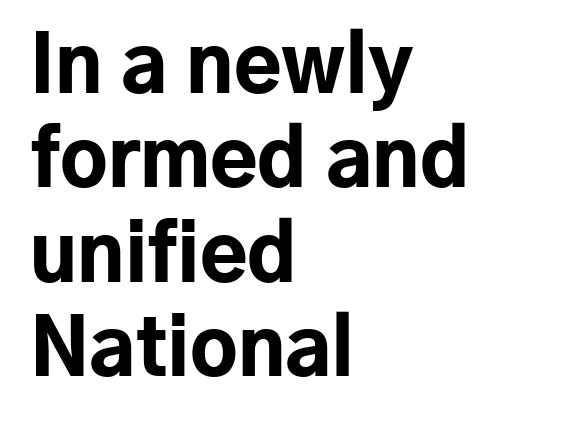
The letters stand straight up with perfectly vertical stems. These lines are rendered in a variable-pitch font. Reading down the block, your eye returns to a fixed left position each line. Lines of text with bare space underneath.
